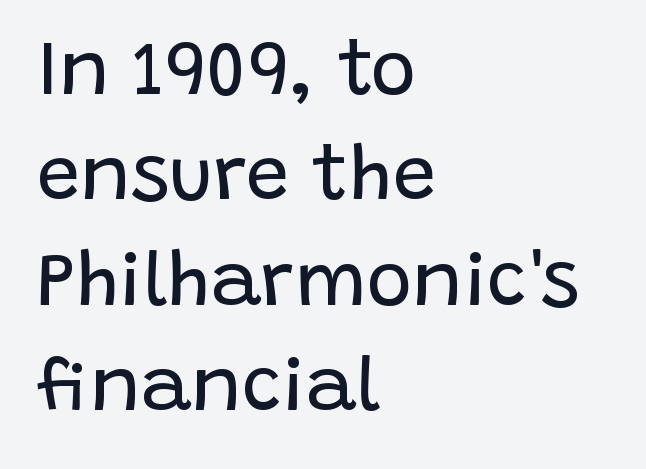
Q: Is the text bold? A: No.
Q: Is the text italic (slanted)? A: No, it is upright.
Q: Is the typeface a serif or a sans-serif typeface? A: Sans-serif.
Q: Is the text underlined? A: No.
Q: How is the paragraph aligned? A: Left-aligned.
Q: Is the spacing between letters normal or unusually wide? A: Normal.
Q: Is the spacing between lines tight, normal or loose? A: Normal.
Q: Width (condensed, normal, or wide)? A: Normal.
Q: Stroke contrast? A: Low.
Q: x-height? A: Large.
Q: Monospaced? A: No.
